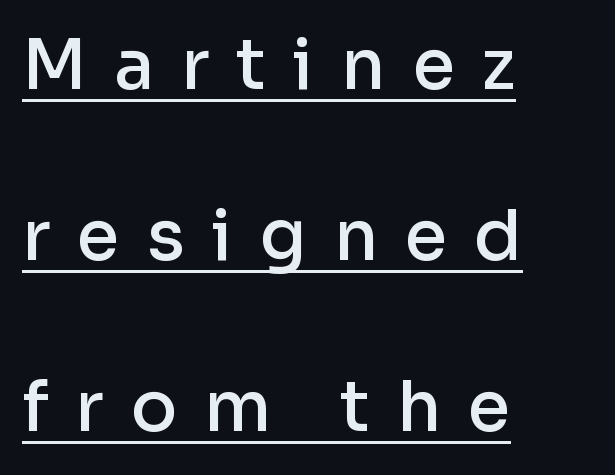
The image shows 69 px semibold sans-serif type, upright; set left-aligned, loose line spacing (2.48x), unusually wide letter spacing (+0.39 em), underlined; low stroke contrast and a medium x-height.
